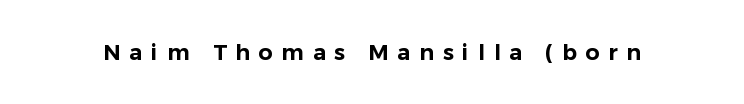
Q: Is the text italic (slanted)? A: No, it is upright.
Q: Is the text underlined? A: No.
Q: Is the spacing between letters normal or unusually wide? A: Unusually wide.
